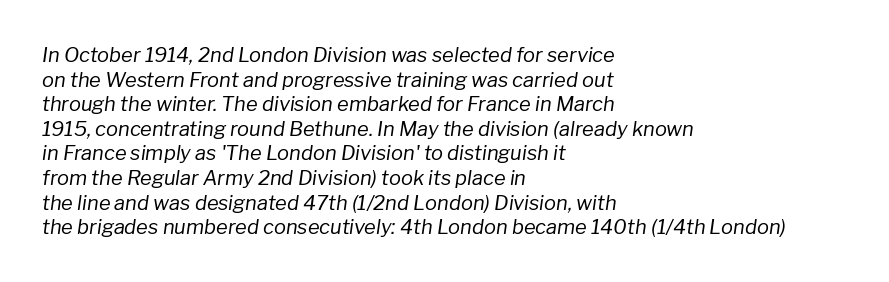
{"italic": "yes", "lean": "right", "slant_degrees": 8, "bold": "no", "underline": "no", "align": "left", "line_spacing_ratio": 1.23, "letter_spacing": "normal", "letter_spacing_em": 0.0, "glyph_px": 20}
